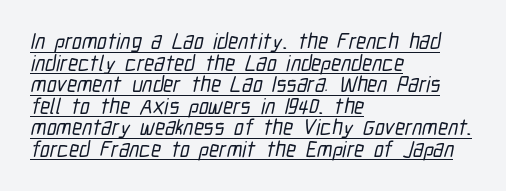
The image shows 22 px text type; set left-aligned, tight line spacing (0.98x), normal letter spacing, underlined.
